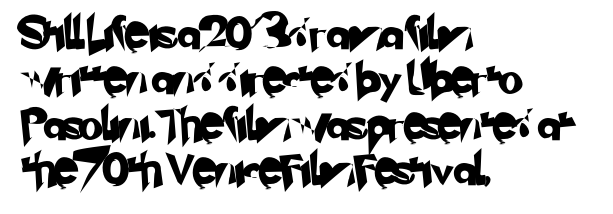
{"serif": "no", "width": "normal", "stroke_contrast": "low", "x_height": "small", "monospaced": "no", "underline": "no", "align": "left", "line_spacing": "normal", "line_spacing_ratio": 1.42, "letter_spacing": "normal", "letter_spacing_em": 0.0, "glyph_px": 32}
